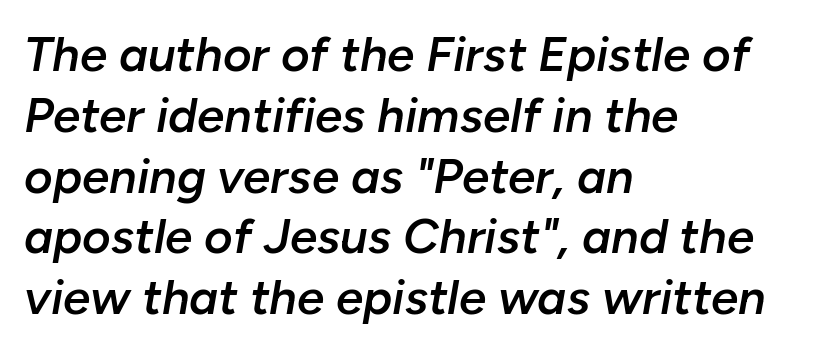
The image shows 49 px semibold type, italic (leaning right); set left-aligned, line spacing 1.24x, normal letter spacing, not underlined; low stroke contrast and a medium x-height.
